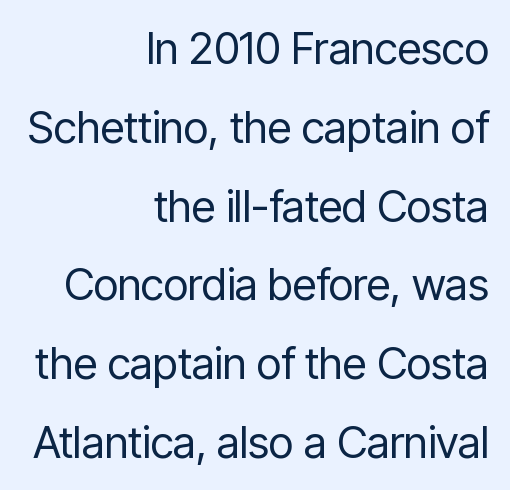
Q: Is the text bold? A: No.
Q: Is the text italic (slanted)? A: No, it is upright.
Q: Is the typeface a serif or a sans-serif typeface? A: Sans-serif.
Q: Is the text underlined? A: No.
Q: How is the paragraph aligned? A: Right-aligned.
Q: Is the spacing between letters normal or unusually wide? A: Normal.
Q: Width (condensed, normal, or wide)? A: Condensed.
Q: Stroke contrast? A: Low.
Q: x-height? A: Medium.
Q: Monospaced? A: No.
